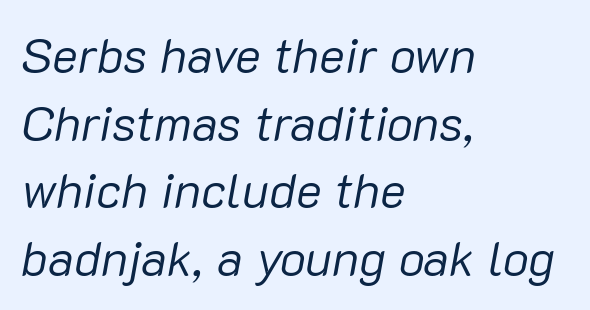
{"italic": "yes", "lean": "right", "slant_degrees": 10, "bold": "no", "weight": "regular", "width": "normal", "stroke_contrast": "low", "x_height": "medium", "monospaced": "no", "underline": "no", "align": "left", "line_spacing": "normal", "line_spacing_ratio": 1.38, "letter_spacing": "normal", "letter_spacing_em": 0.0, "glyph_px": 49}
